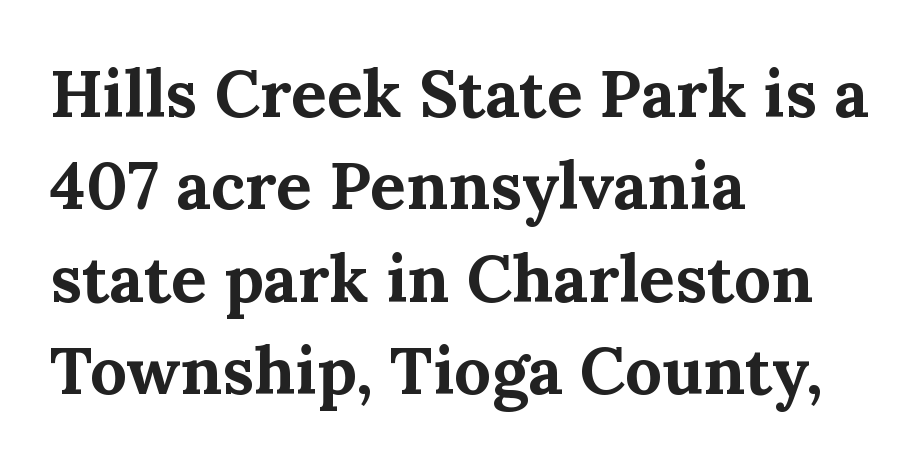
{"serif": "yes", "italic": "no", "bold": "yes", "weight": "bold", "width": "normal", "stroke_contrast": "medium", "x_height": "medium", "monospaced": "no", "underline": "no", "align": "left", "line_spacing": "normal", "line_spacing_ratio": 1.4, "letter_spacing": "normal", "letter_spacing_em": 0.0, "glyph_px": 66}
